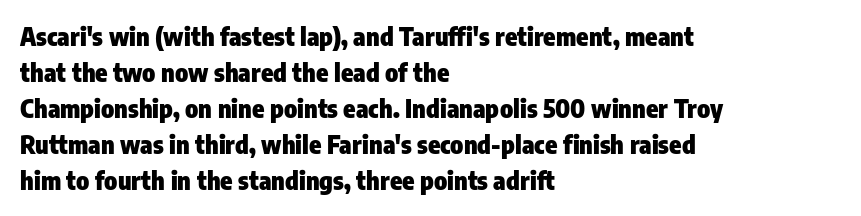
The image shows 25 px bold type, upright; set left-aligned, normal line spacing (1.44x), normal letter spacing, not underlined.
